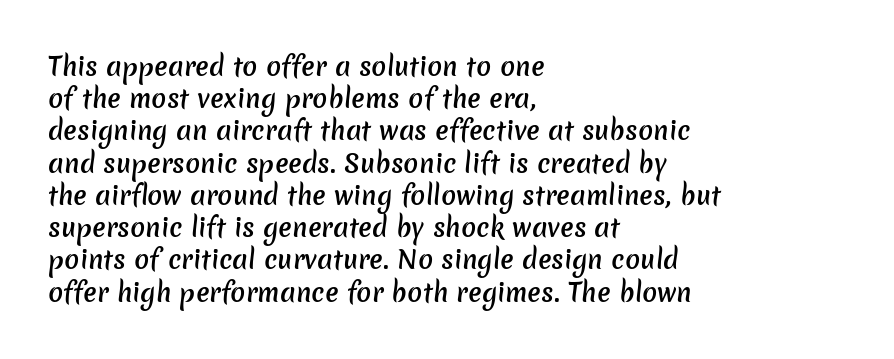
The image shows 25 px text type; set left-aligned, normal line spacing (1.29x), normal letter spacing, not underlined.
